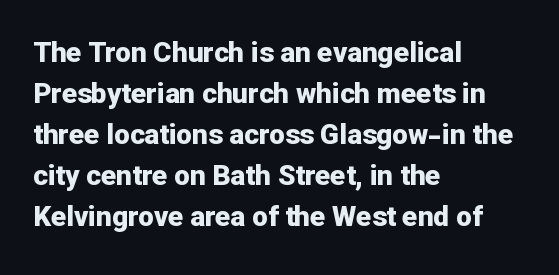
Between one letter and the next there's only the usual sliver of space. Beneath every word, the page is bare. If you drew a line through each stem, it would be perfectly vertical. Heavy-handed strokes throughout: this text is bold. The rendering uses natural spacing where letterforms have individual widths. Vertically, the passage feels balanced, rows spaced as you'd expect.
